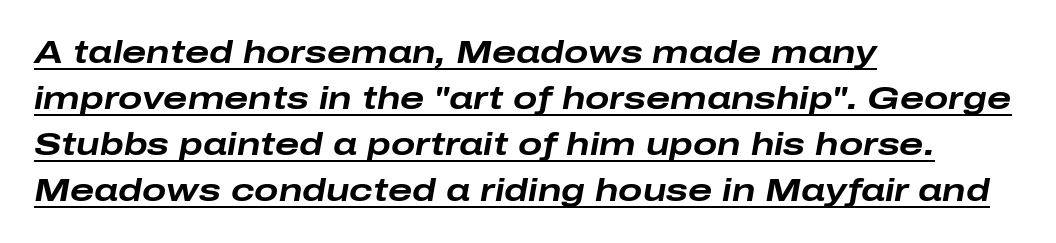
{"italic": "yes", "lean": "right", "slant_degrees": 10, "bold": "yes", "weight": "bold", "width": "wide", "stroke_contrast": "low", "x_height": "medium", "monospaced": "no", "underline": "yes", "align": "left", "line_spacing": "normal", "line_spacing_ratio": 1.44, "letter_spacing": "normal", "letter_spacing_em": 0.0, "glyph_px": 32}
